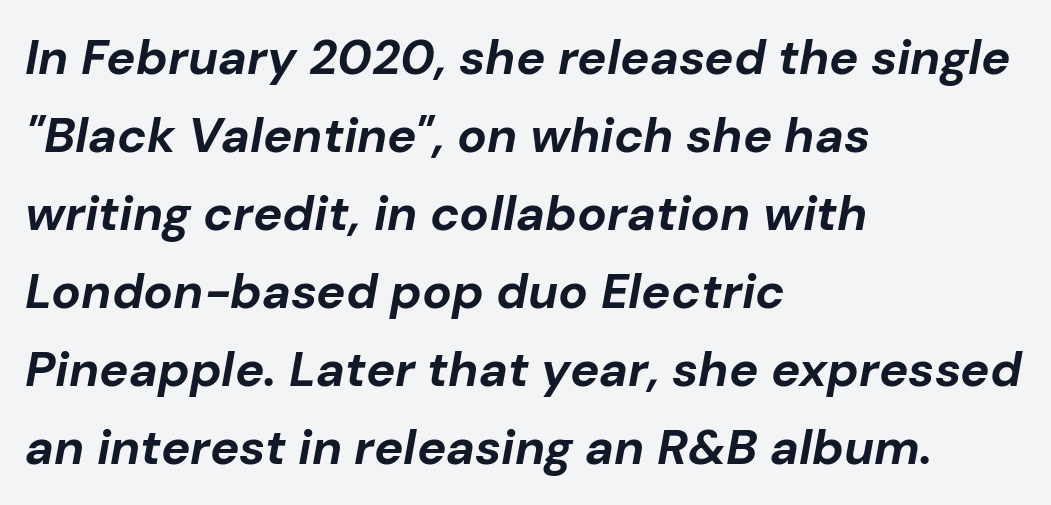
The image shows 49 px bold type, italic (leaning right); set left-aligned, normal line spacing (1.59x), normal letter spacing, not underlined; low stroke contrast and a medium x-height.
